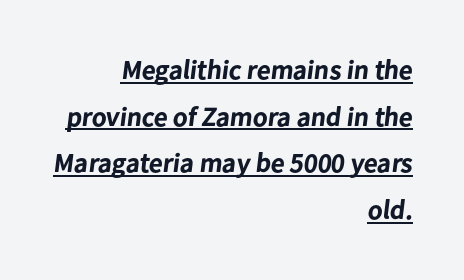
The image shows 27 px bold type; set right-aligned, line spacing 1.73x, normal letter spacing, underlined.
